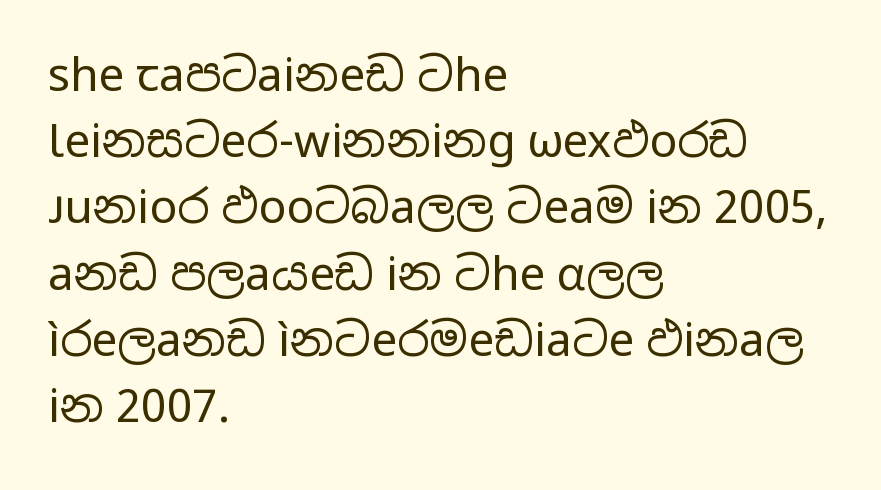
Q: Is the text bold? A: No.
Q: Is the text italic (slanted)? A: No, it is upright.
Q: Is the typeface a serif or a sans-serif typeface? A: Sans-serif.
Q: Is the text underlined? A: No.
Q: How is the paragraph aligned? A: Left-aligned.
Q: Is the spacing between letters normal or unusually wide? A: Normal.
Q: Is the spacing between lines tight, normal or loose? A: Normal.
Q: Width (condensed, normal, or wide)? A: Wide.
Q: Stroke contrast? A: Low.
Q: x-height? A: Medium.
Q: Monospaced? A: No.
